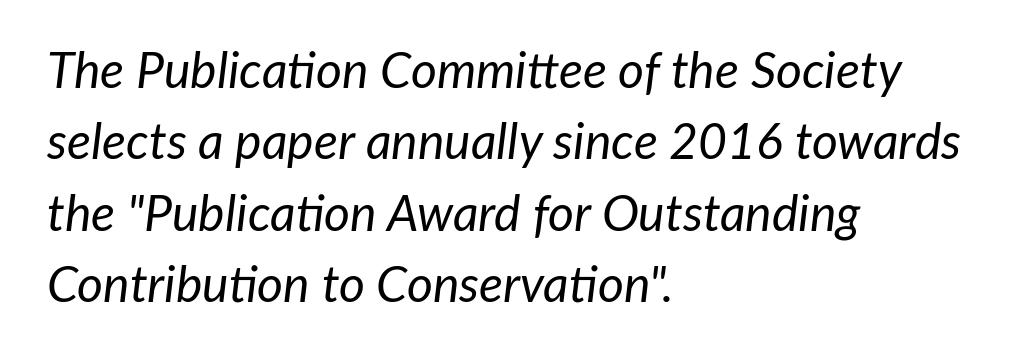
{"italic": "yes", "lean": "right", "slant_degrees": 7, "bold": "no", "weight": "regular", "width": "normal", "stroke_contrast": "low", "x_height": "medium", "monospaced": "no", "underline": "no", "align": "left", "line_spacing": "normal", "line_spacing_ratio": 1.43, "letter_spacing": "normal", "letter_spacing_em": 0.0, "glyph_px": 50}
